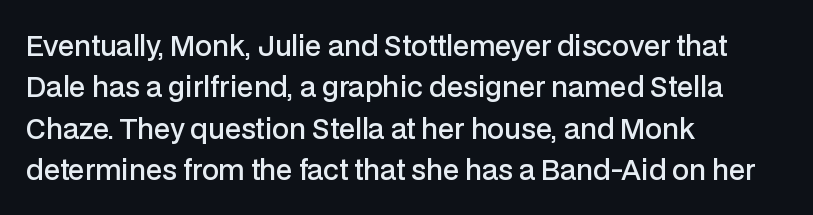
The image shows 27 px text type, upright; set left-aligned, normal line spacing (1.53x), normal letter spacing, not underlined.
